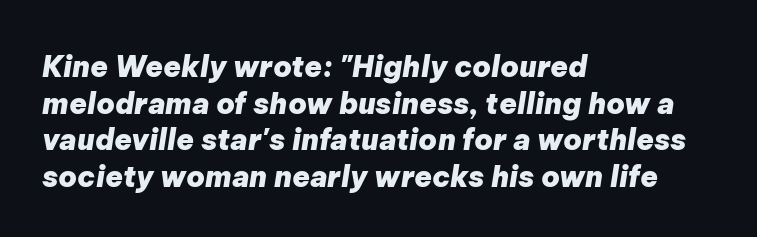
{"italic": "yes", "lean": "right", "slant_degrees": 9, "bold": "yes", "weight": "heavy", "width": "normal", "stroke_contrast": "low", "x_height": "medium", "monospaced": "no", "underline": "no", "align": "left", "line_spacing": "normal", "line_spacing_ratio": 1.26, "letter_spacing": "normal", "letter_spacing_em": 0.0, "glyph_px": 29}
